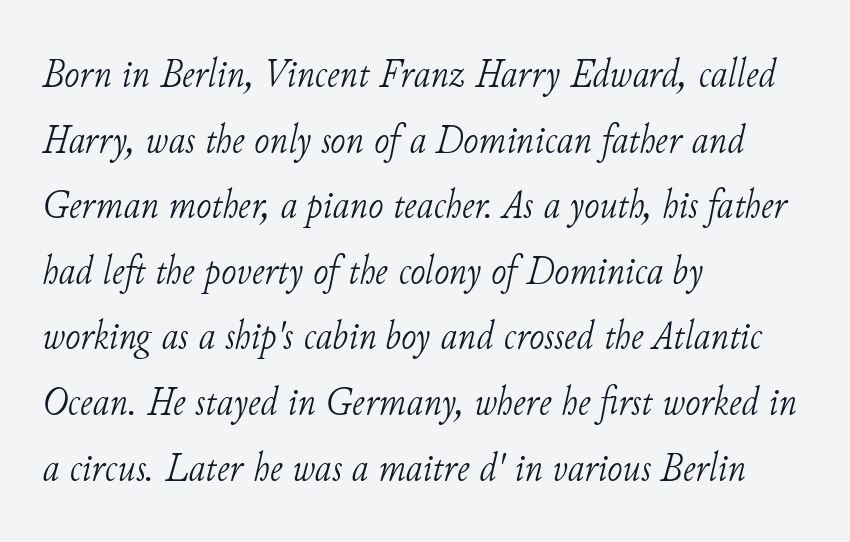
{"serif": "yes", "italic": "yes", "lean": "right", "slant_degrees": 11, "bold": "no", "weight": "light", "width": "normal", "stroke_contrast": "low", "x_height": "small", "monospaced": "no", "underline": "no", "align": "left", "line_spacing": "normal", "line_spacing_ratio": 1.6, "letter_spacing": "normal", "letter_spacing_em": 0.0, "glyph_px": 41}
